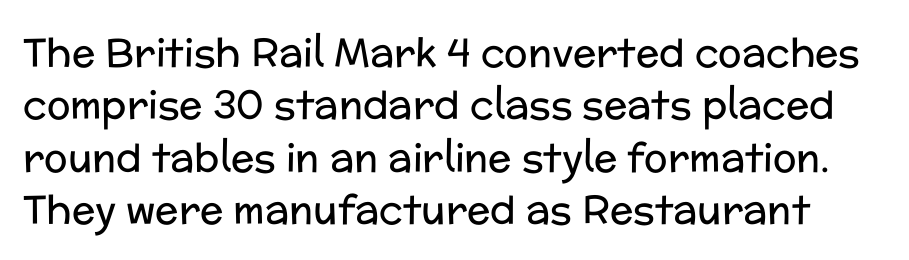
The words here are not underlined. Examine the stroke ends and you'll find no serifs. Interline gaps are of average width in this sample. Is the letter spacing exaggerated? No — it looks like the ordinary default.
